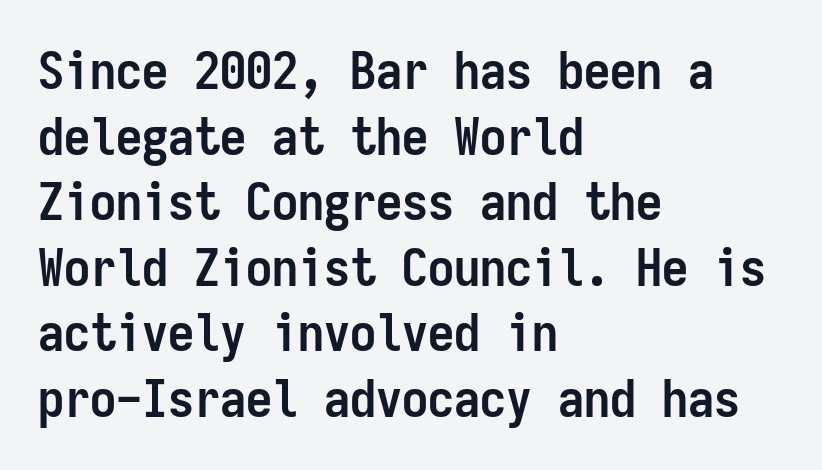
Note the uniform advance width — an 'i' takes as much space as an 'm'. One-word summary of the alignment: left. Vertically, the passage feels balanced, rows spaced as you'd expect. The letters sit at their default tracking, neither squeezed nor spread. The space beneath each line is pristine and unruled.
